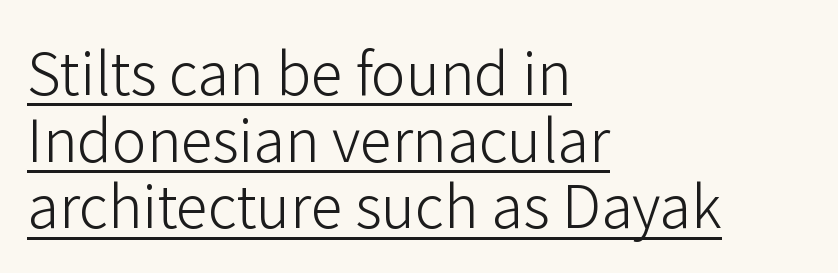
Think of a printed novel: that variable character pitch is what you see here. Standard letterfit; no display-style spreading of the glyphs. When letters stand straight like this, we call the style roman or upright. The text was rendered using a sans face with plain stroke endings.
